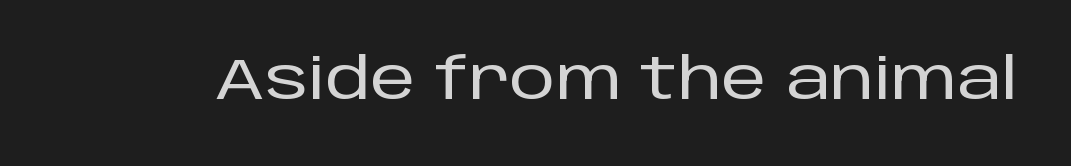
Q: Is the text italic (slanted)? A: No, it is upright.
Q: Is the typeface a serif or a sans-serif typeface? A: Sans-serif.
Q: Is the text underlined? A: No.
Q: Is the spacing between letters normal or unusually wide? A: Normal.
Q: Width (condensed, normal, or wide)? A: Normal.
Q: Stroke contrast? A: Low.
Q: x-height? A: Large.
Q: Monospaced? A: No.
